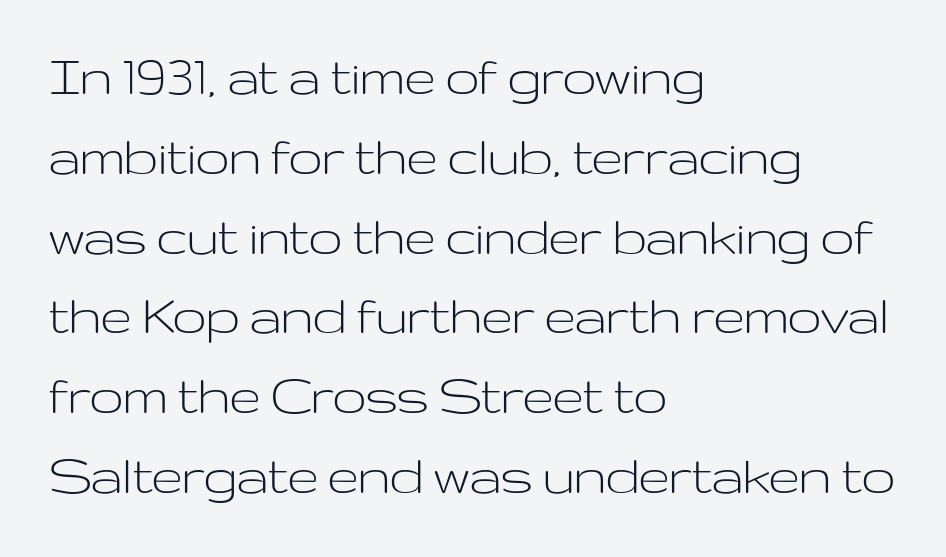
The rendering keeps characters at their native spacing. Quick note: underline off. These lines are rendered in a variable-pitch font. No chunkiness to these letters — they're not bold. Line beginnings align vertically; line endings do not.
